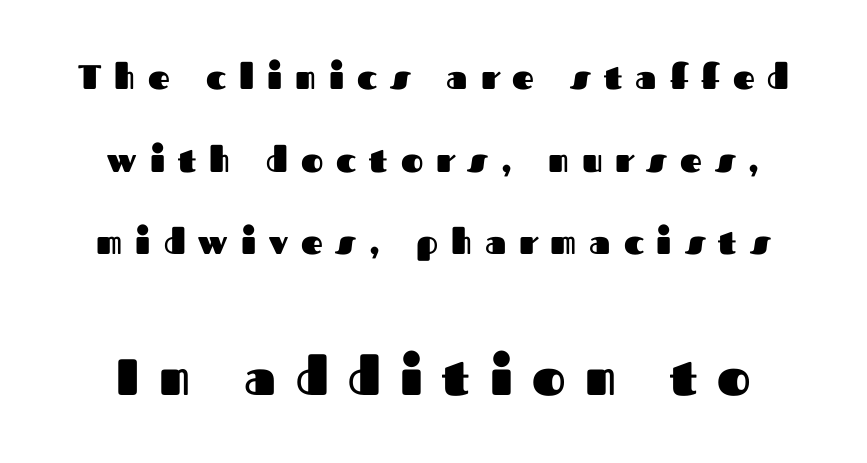
Q: Is the text bold? A: Yes.
Q: Is the text italic (slanted)? A: No, it is upright.
Q: Is the typeface a serif or a sans-serif typeface? A: Sans-serif.
Q: Is the text underlined? A: No.
Q: Is the spacing between letters normal or unusually wide? A: Unusually wide.
Q: Is the spacing between lines tight, normal or loose? A: Loose.
Q: Which block of text is set in a larger size, the first (top) or the second (bottom)? A: The second (bottom) one.
Q: Width (condensed, normal, or wide)? A: Normal.
Q: Stroke contrast? A: Medium.
Q: x-height? A: Medium.
Q: Monospaced? A: No.
